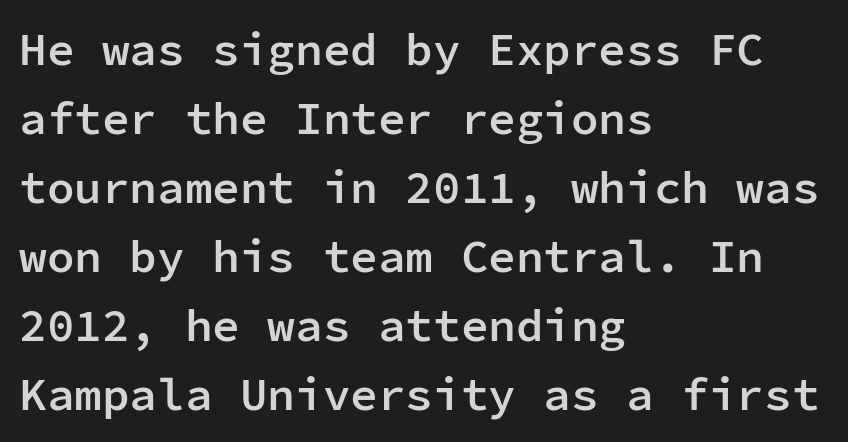
The image shows 46 px semibold sans-serif type, upright, monospaced; set left-aligned, normal line spacing (1.5x), normal letter spacing, not underlined; low stroke contrast and a medium x-height.
